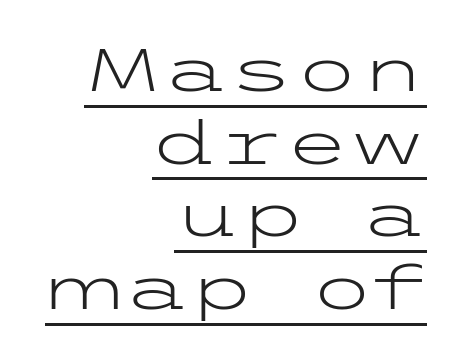
Between one letter and the next there's only the usual sliver of space. Caption: multi-line text, flush right, ragged left. Stems here are at most as thick as an everyday book face. Do the letters lean? They stand straight. Is this a sans? Yes — the strokes have no serifs. Notice how a bar underscores the lettering throughout.
